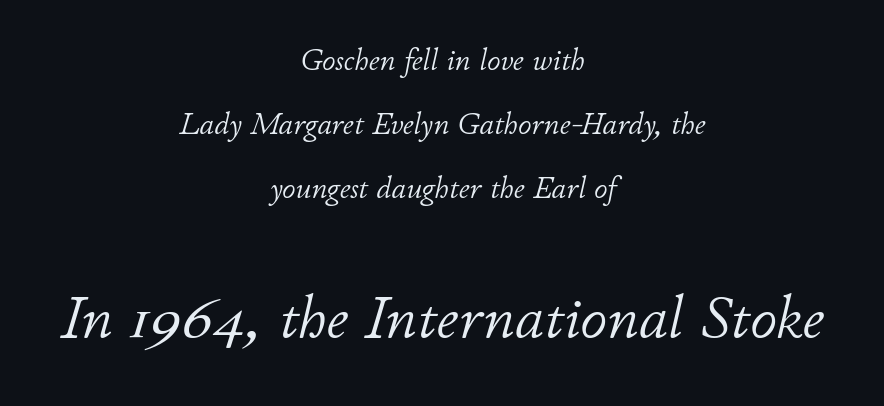
Q: Is the text bold? A: No.
Q: Is the text italic (slanted)? A: Yes, it leans right by about 11 degrees.
Q: Is the text underlined? A: No.
Q: How is the paragraph aligned? A: Centered.
Q: Is the spacing between letters normal or unusually wide? A: Normal.
Q: Is the spacing between lines tight, normal or loose? A: Loose.
Q: Which block of text is set in a larger size, the first (top) or the second (bottom)? A: The second (bottom) one.
Q: Width (condensed, normal, or wide)? A: Normal.
Q: Stroke contrast? A: Low.
Q: x-height? A: Small.
Q: Monospaced? A: No.
